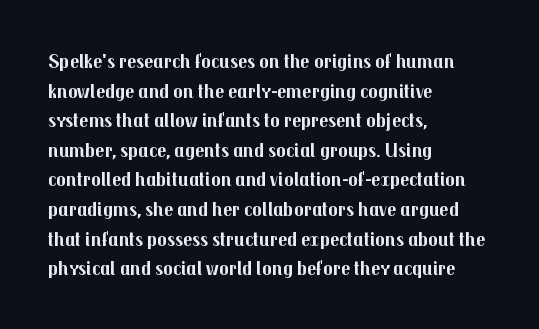
The image shows 20 px bold type, upright; set left-aligned, normal line spacing (1.48x), normal letter spacing, not underlined.
